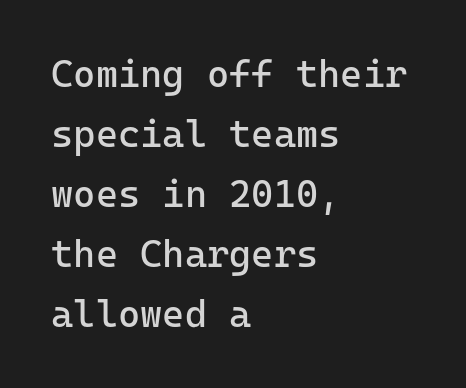
The image shows 38 px regular-weight sans-serif type, upright; set left-aligned, normal line spacing (1.58x), normal letter spacing, not underlined; low stroke contrast and a medium x-height.
